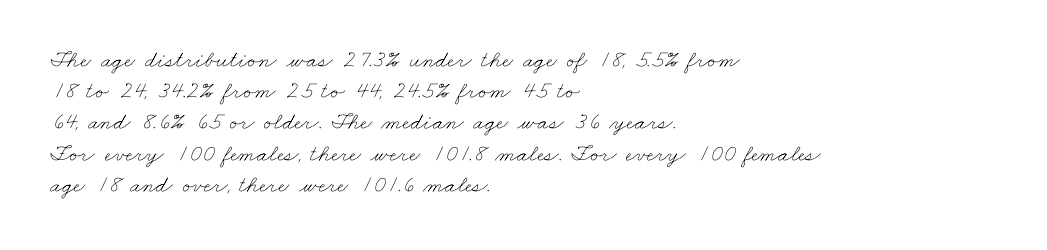
Q: Is the text bold? A: No.
Q: Is the text underlined? A: No.
Q: How is the paragraph aligned? A: Left-aligned.
Q: Is the spacing between letters normal or unusually wide? A: Normal.
Q: Is the spacing between lines tight, normal or loose? A: Normal.
